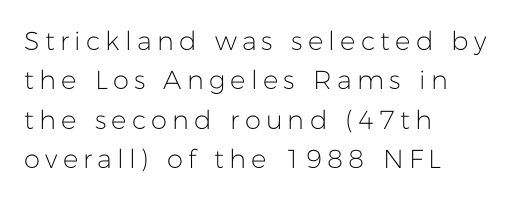
The image shows 26 px text type, upright; set left-aligned, normal line spacing (1.51x), unusually wide letter spacing (+0.2 em), not underlined.
